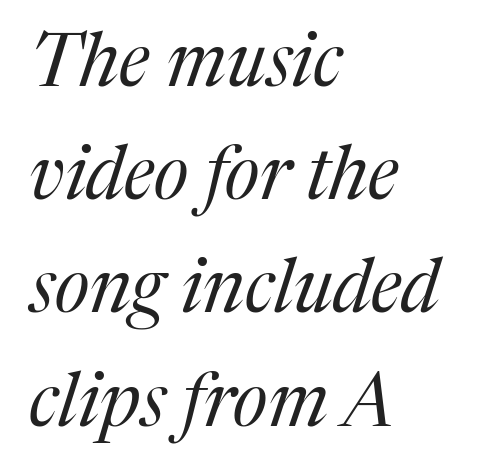
{"serif": "yes", "italic": "yes", "lean": "right", "slant_degrees": 17, "bold": "no", "weight": "regular", "width": "normal", "stroke_contrast": "medium", "x_height": "medium", "monospaced": "no", "underline": "no", "align": "left", "line_spacing": "normal", "line_spacing_ratio": 1.53, "letter_spacing": "normal", "letter_spacing_em": 0.0, "glyph_px": 74}
